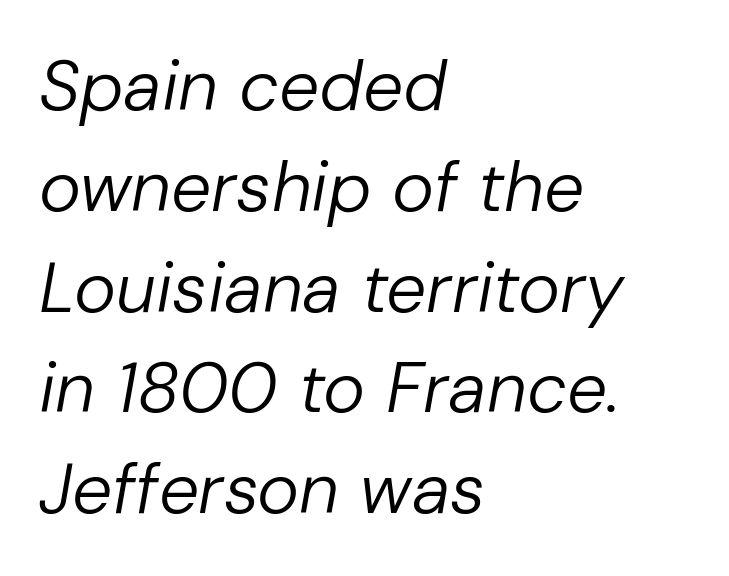
Q: Is the text bold? A: No.
Q: Is the text italic (slanted)? A: Yes, it leans right by about 10 degrees.
Q: Is the text underlined? A: No.
Q: How is the paragraph aligned? A: Left-aligned.
Q: Is the spacing between letters normal or unusually wide? A: Normal.
Q: Is the spacing between lines tight, normal or loose? A: Normal.
Q: Width (condensed, normal, or wide)? A: Normal.
Q: Stroke contrast? A: Low.
Q: x-height? A: Medium.
Q: Monospaced? A: No.
